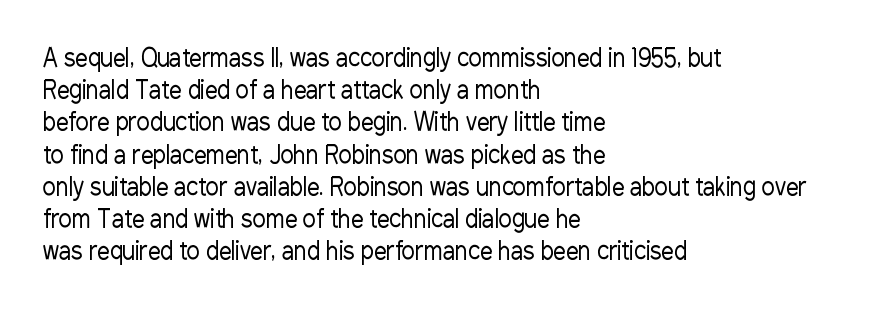
These lines keep a tight, regular rhythm from letter to letter. This sample is left-justified, so line endings fall wherever the words run out. The space between consecutive lines is moderate. Do the letters lean? They stand straight. The passage shown is not underscored anywhere. Stems and bowls with no extra thickness — not bold.
